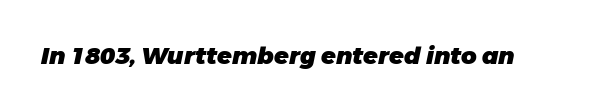
Standard letterfit; no display-style spreading of the glyphs. What weight is shown? A full bold with thick strokes. Has an underline been added? It has not.
